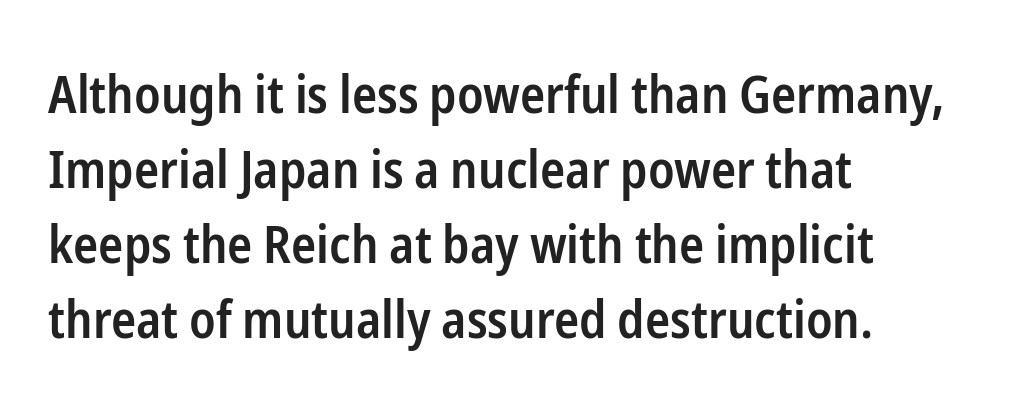
{"serif": "no", "italic": "no", "bold": "semi", "weight": "semibold", "width": "condensed", "stroke_contrast": "low", "x_height": "medium", "monospaced": "no", "underline": "no", "align": "left", "line_spacing": "normal", "line_spacing_ratio": 1.44, "letter_spacing": "normal", "letter_spacing_em": 0.0, "glyph_px": 52}
